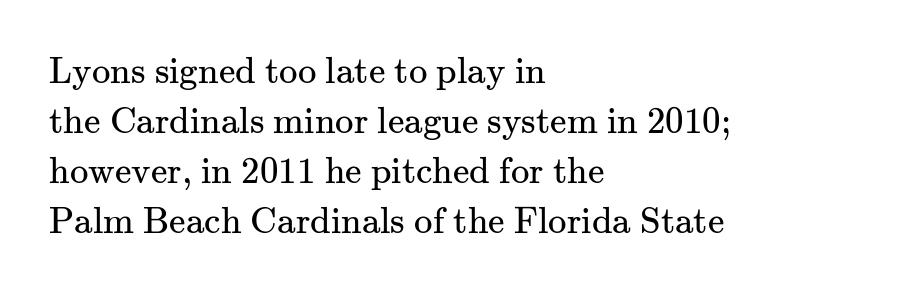
Q: Is the text bold? A: No.
Q: Is the text italic (slanted)? A: No, it is upright.
Q: Is the typeface a serif or a sans-serif typeface? A: Serif.
Q: Is the text underlined? A: No.
Q: How is the paragraph aligned? A: Left-aligned.
Q: Is the spacing between letters normal or unusually wide? A: Normal.
Q: Is the spacing between lines tight, normal or loose? A: Normal.
Q: Width (condensed, normal, or wide)? A: Normal.
Q: Stroke contrast? A: Medium.
Q: x-height? A: Small.
Q: Monospaced? A: No.
